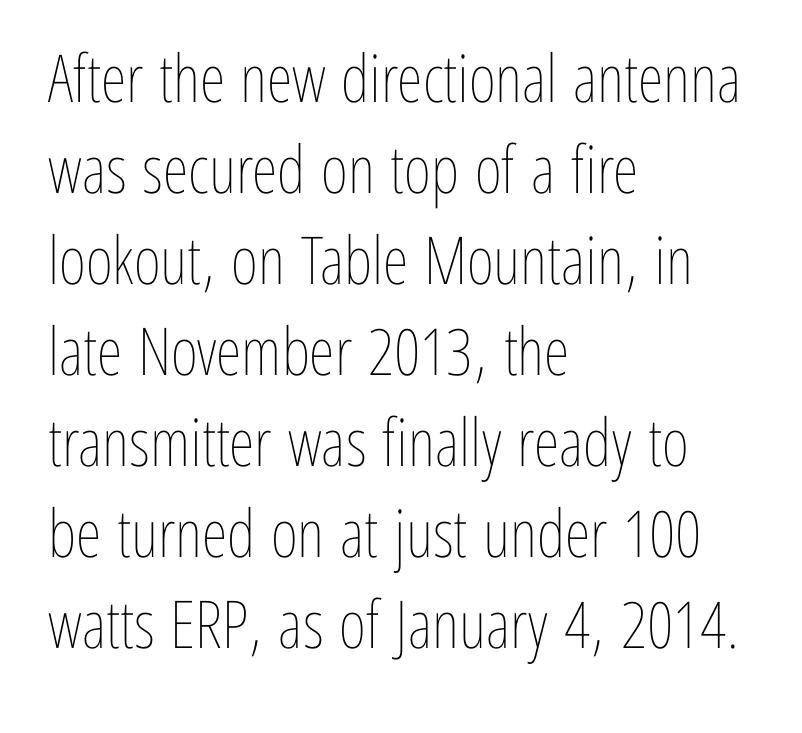
The image shows 66 px thin, condensed type, upright; set left-aligned, normal line spacing (1.38x), normal letter spacing, not underlined; low stroke contrast and a medium x-height.
